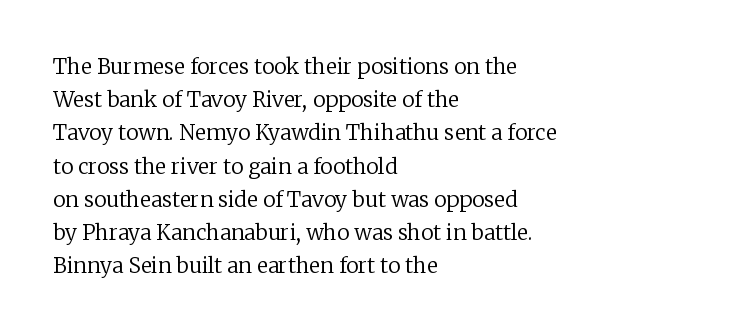
The image shows 21 px text type, upright; set left-aligned, normal line spacing (1.58x), normal letter spacing, not underlined.
